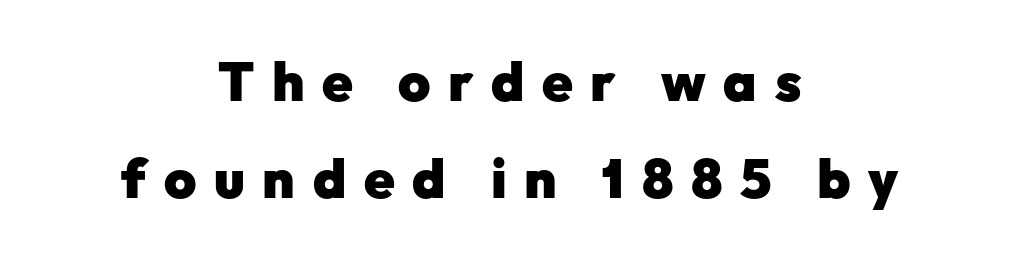
Q: Is the text bold? A: Yes.
Q: Is the text italic (slanted)? A: No, it is upright.
Q: Is the typeface a serif or a sans-serif typeface? A: Sans-serif.
Q: Is the text underlined? A: No.
Q: How is the paragraph aligned? A: Centered.
Q: Is the spacing between letters normal or unusually wide? A: Unusually wide.
Q: Width (condensed, normal, or wide)? A: Normal.
Q: Stroke contrast? A: Low.
Q: x-height? A: Medium.
Q: Monospaced? A: No.
